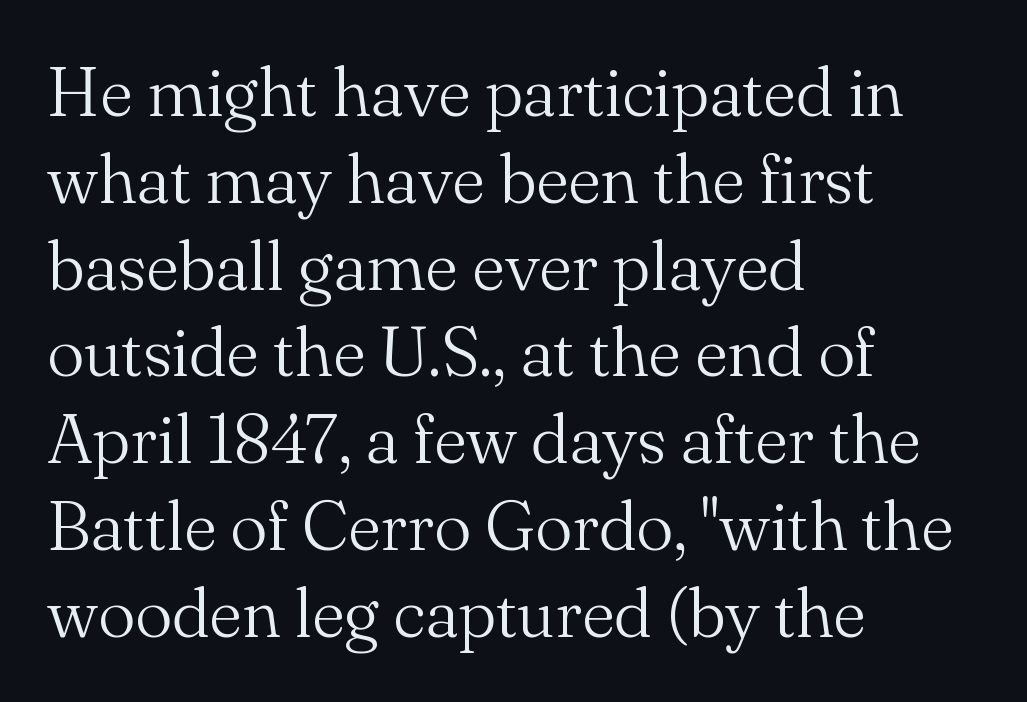
{"serif": "yes", "italic": "no", "bold": "no", "weight": "light", "width": "normal", "stroke_contrast": "medium", "x_height": "small", "monospaced": "no", "underline": "no", "align": "left", "line_spacing_ratio": 1.24, "letter_spacing": "normal", "letter_spacing_em": 0.0, "glyph_px": 70}
